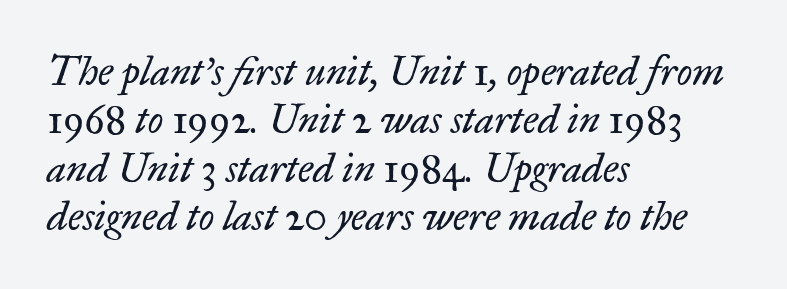
No extra ink here — the face is not bold. The tracking reads as untouched default to a designer's eye. Proportional: the letters do not fall into vertical columns. Quick note: underline off. Look at the bottom of the vertical strokes: they flare into serifs here. Compared with ordinary roman type, these characters are visibly tilted.
